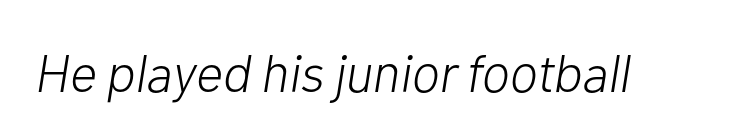
The image shows 53 px light type, italic (leaning right); set normal letter spacing, not underlined; low stroke contrast and a medium x-height.
